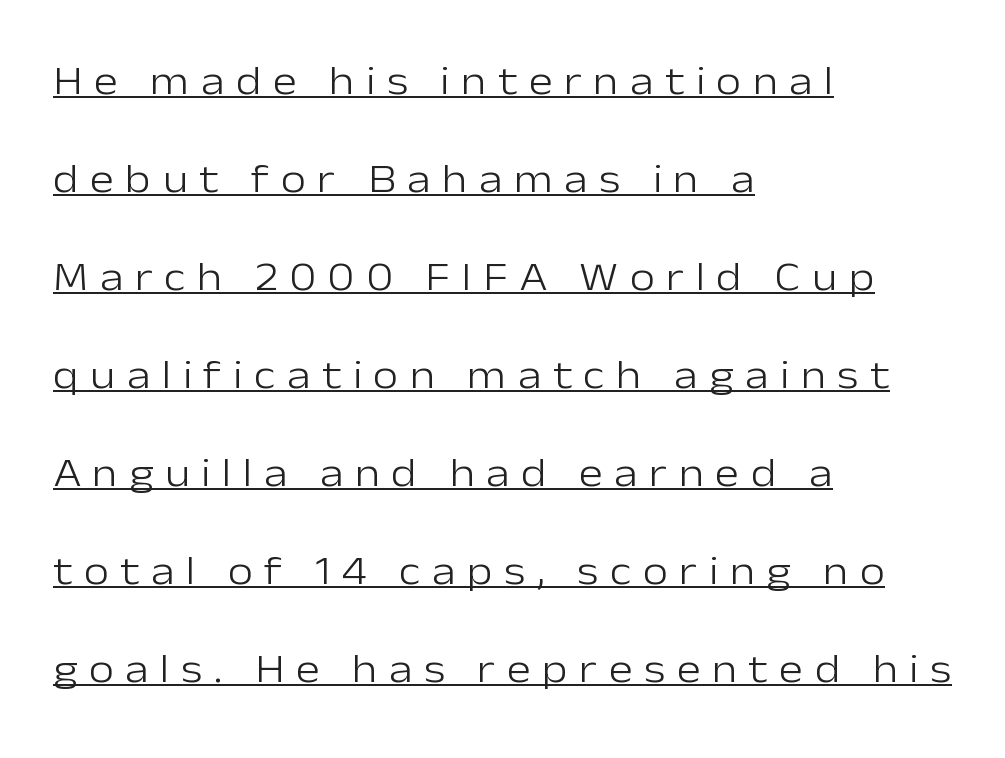
Q: Is the text bold? A: No.
Q: Is the text italic (slanted)? A: No, it is upright.
Q: Is the typeface a serif or a sans-serif typeface? A: Sans-serif.
Q: Is the text underlined? A: Yes.
Q: How is the paragraph aligned? A: Left-aligned.
Q: Is the spacing between letters normal or unusually wide? A: Unusually wide.
Q: Is the spacing between lines tight, normal or loose? A: Loose.
Q: Width (condensed, normal, or wide)? A: Normal.
Q: Stroke contrast? A: Low.
Q: x-height? A: Medium.
Q: Monospaced? A: No.
